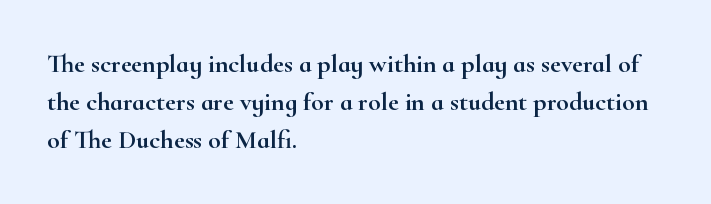
The image shows 26 px text type, upright; set left-aligned, normal line spacing (1.47x), normal letter spacing, not underlined.
